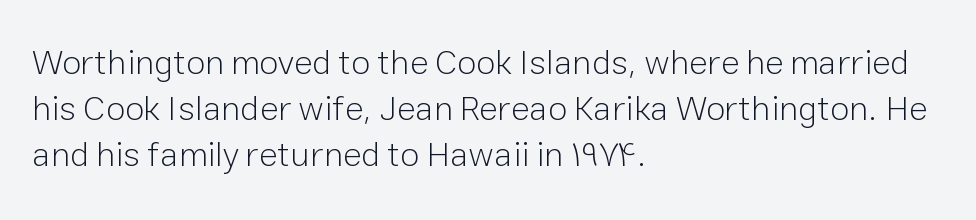
The image shows 35 px light sans-serif type, upright; set left-aligned, normal line spacing (1.32x), normal letter spacing, not underlined; low stroke contrast and a medium x-height.
